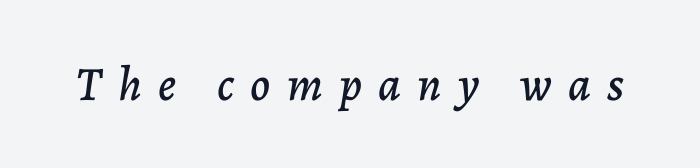
Q: Is the text italic (slanted)? A: Yes, it leans right by about 7 degrees.
Q: Is the text underlined? A: No.
Q: Is the spacing between letters normal or unusually wide? A: Unusually wide.
Q: Width (condensed, normal, or wide)? A: Normal.
Q: Stroke contrast? A: Low.
Q: x-height? A: Medium.
Q: Monospaced? A: No.
